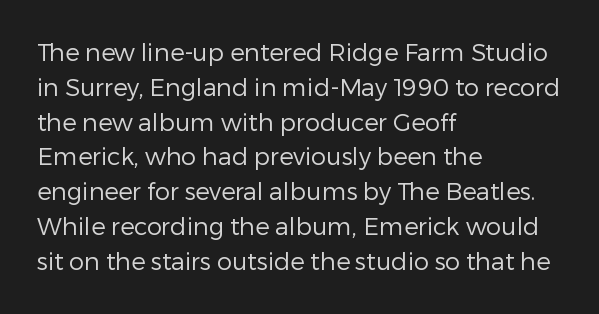
Q: Is the text bold? A: No.
Q: Is the text italic (slanted)? A: No, it is upright.
Q: Is the text underlined? A: No.
Q: How is the paragraph aligned? A: Left-aligned.
Q: Is the spacing between letters normal or unusually wide? A: Normal.
Q: Is the spacing between lines tight, normal or loose? A: Normal.
